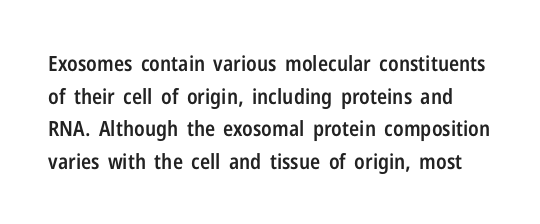
{"italic": "no", "bold": "semi", "underline": "no", "line_spacing": "normal", "line_spacing_ratio": 1.55, "letter_spacing": "normal", "letter_spacing_em": 0.0, "glyph_px": 21}
